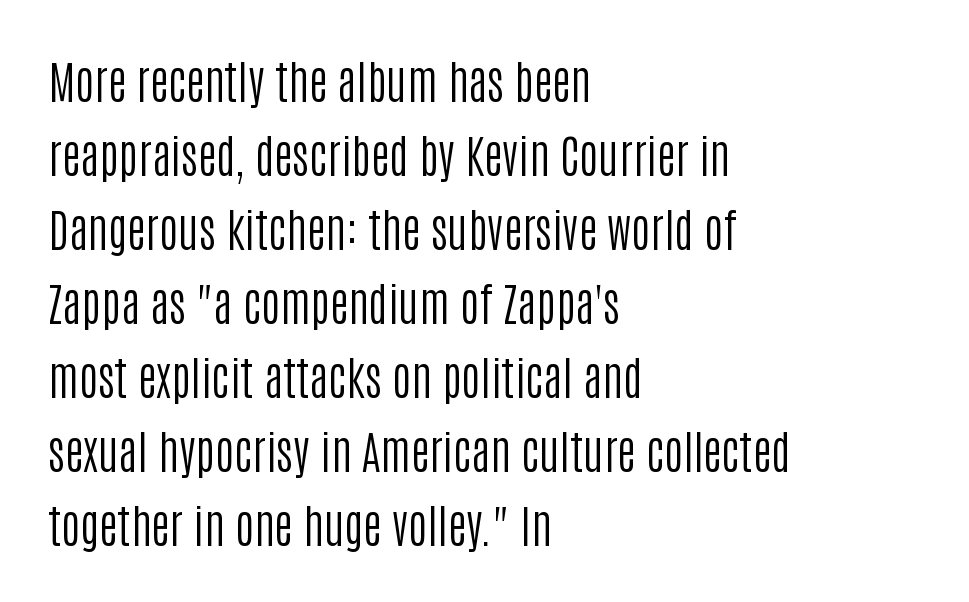
The image shows 46 px regular-weight, condensed sans-serif type, upright; set left-aligned, normal line spacing (1.61x), normal letter spacing, not underlined; low stroke contrast and a large x-height.
